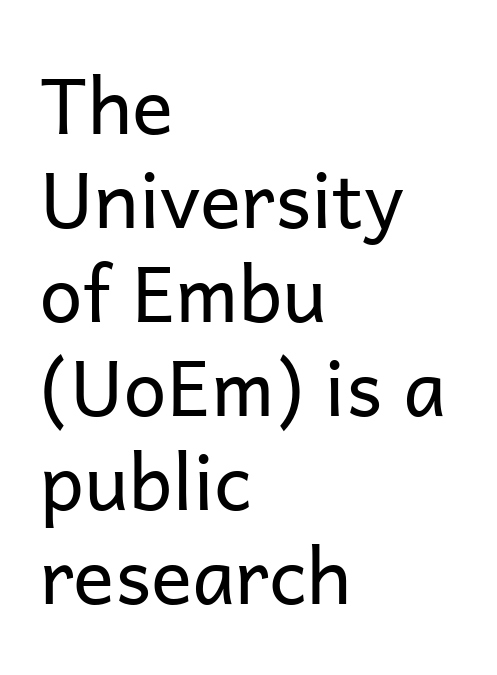
{"serif": "no", "italic": "no", "bold": "no", "weight": "regular", "width": "normal", "stroke_contrast": "low", "x_height": "medium", "monospaced": "no", "underline": "no", "align": "left", "line_spacing_ratio": 1.22, "letter_spacing": "normal", "letter_spacing_em": 0.0, "glyph_px": 77}
